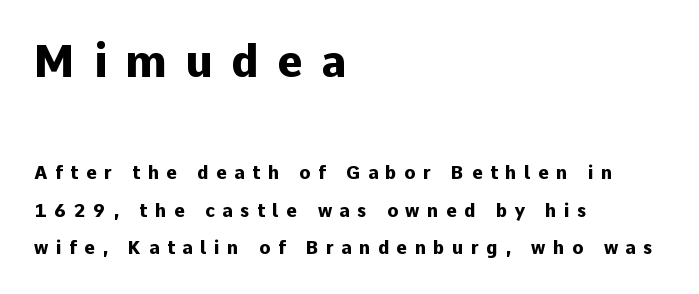
The image shows 44 px heavy sans-serif type, upright; set left-aligned, loose line spacing (2.09x), unusually wide letter spacing (+0.42 em), not underlined; the first (top) block is 2.44x larger; low stroke contrast and a medium x-height.
